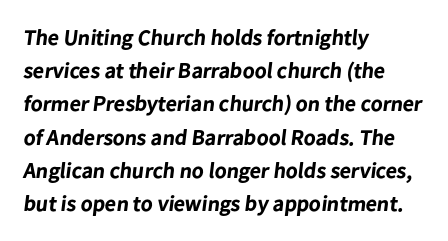
Q: Is the text bold? A: Yes.
Q: Is the text underlined? A: No.
Q: How is the paragraph aligned? A: Left-aligned.
Q: Is the spacing between letters normal or unusually wide? A: Normal.
Q: Is the spacing between lines tight, normal or loose? A: Normal.
